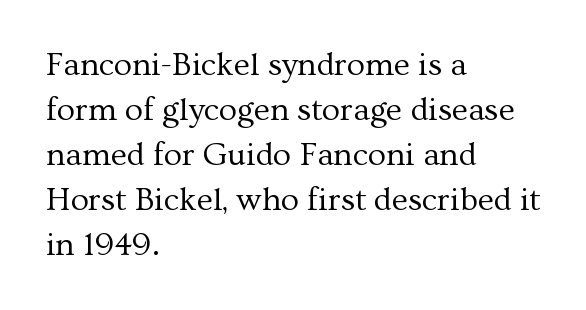
{"serif": "yes", "italic": "no", "bold": "no", "weight": "regular", "width": "normal", "stroke_contrast": "medium", "x_height": "medium", "monospaced": "no", "underline": "no", "align": "left", "line_spacing": "normal", "line_spacing_ratio": 1.36, "letter_spacing": "normal", "letter_spacing_em": 0.0, "glyph_px": 33}
